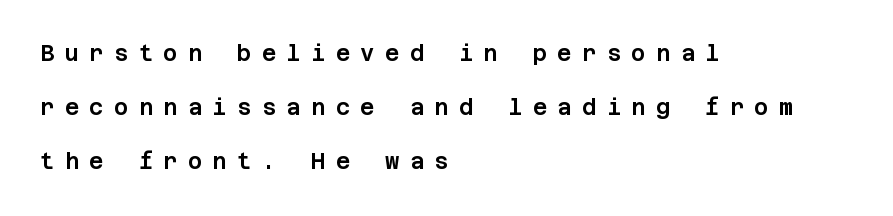
Q: Is the text italic (slanted)? A: No, it is upright.
Q: Is the text underlined? A: No.
Q: How is the paragraph aligned? A: Left-aligned.
Q: Is the spacing between letters normal or unusually wide? A: Unusually wide.
Q: Is the spacing between lines tight, normal or loose? A: Loose.
